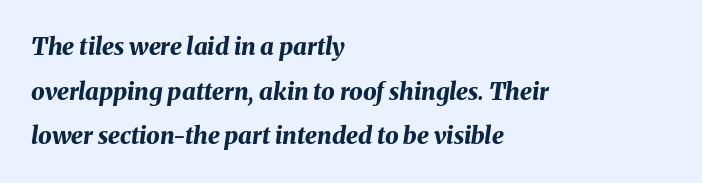
Q: Is the text bold? A: Yes.
Q: Is the text italic (slanted)? A: Yes, it leans right by about 8 degrees.
Q: Is the text underlined? A: No.
Q: How is the paragraph aligned? A: Left-aligned.
Q: Is the spacing between letters normal or unusually wide? A: Normal.
